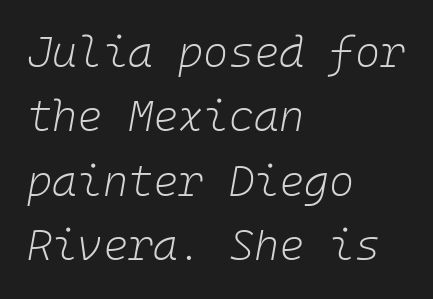
The letters march in equal steps, a hallmark of fixed-pitch type. Line beginnings align vertically; line endings do not. Rendered with sloped, italic letterforms. No heavy texture on the line: the type isn't bold. Compared with typical paragraphs, the rows here are spaced about the same. The horizontal fit of the characters is conventional and even.
